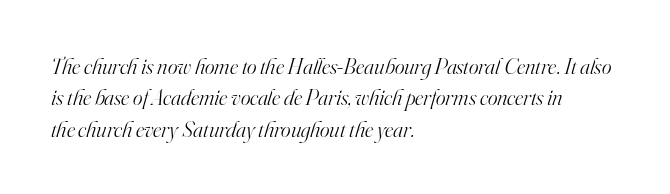
Q: Is the text bold? A: No.
Q: Is the text italic (slanted)? A: Yes, it leans right by about 16 degrees.
Q: Is the text underlined? A: No.
Q: How is the paragraph aligned? A: Left-aligned.
Q: Is the spacing between letters normal or unusually wide? A: Normal.
Q: Is the spacing between lines tight, normal or loose? A: Normal.
